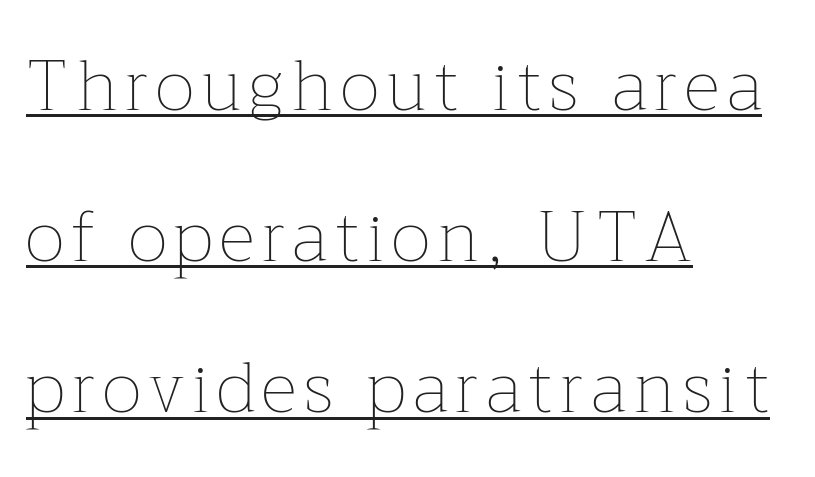
Q: Is the text bold? A: No.
Q: Is the text italic (slanted)? A: No, it is upright.
Q: Is the text underlined? A: Yes.
Q: How is the paragraph aligned? A: Left-aligned.
Q: Is the spacing between lines tight, normal or loose? A: Loose.
Q: Width (condensed, normal, or wide)? A: Normal.
Q: Stroke contrast? A: Low.
Q: x-height? A: Medium.
Q: Monospaced? A: No.
